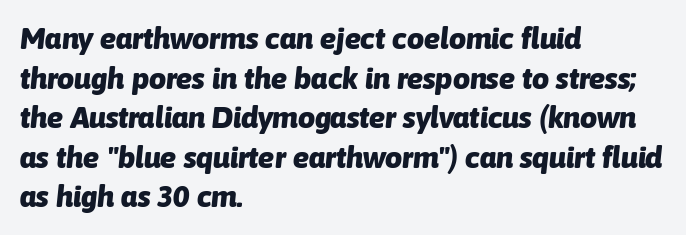
The image shows 30 px heavy type, italic (leaning right); set left-aligned, normal line spacing (1.32x), normal letter spacing, not underlined; low stroke contrast and a medium x-height.
